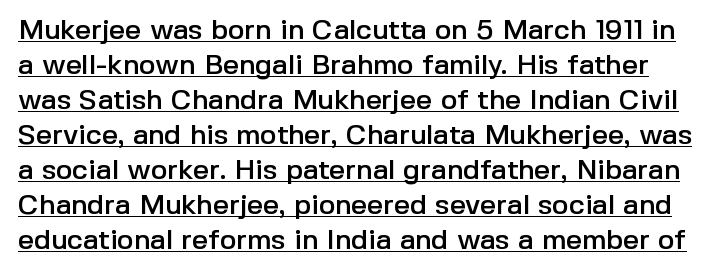
{"serif": "no", "italic": "no", "width": "normal", "x_height": "medium", "monospaced": "no", "underline": "yes", "line_spacing": "normal", "line_spacing_ratio": 1.25, "letter_spacing": "normal", "letter_spacing_em": 0.0, "glyph_px": 28}
